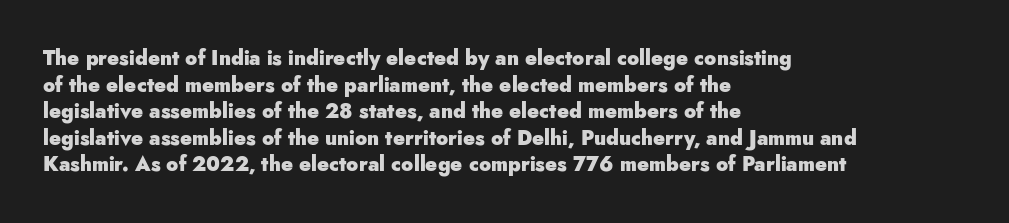
The image shows 20 px bold type, upright; set left-aligned, normal line spacing (1.33x), normal letter spacing, not underlined.
